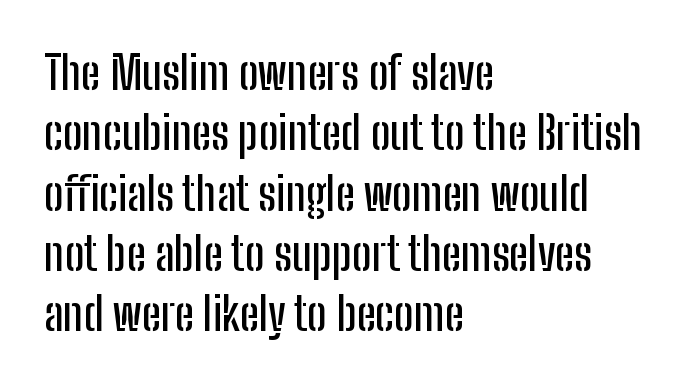
Proportional: the letters do not fall into vertical columns. You could call the tracking neutral — neither tight nor loose. The zone under the glyphs is completely vacant. In CSS terms this would be text-align: left. In terms of leading, this rendering sits right in the middle. Is this a sans? Yes — the strokes have no serifs.
